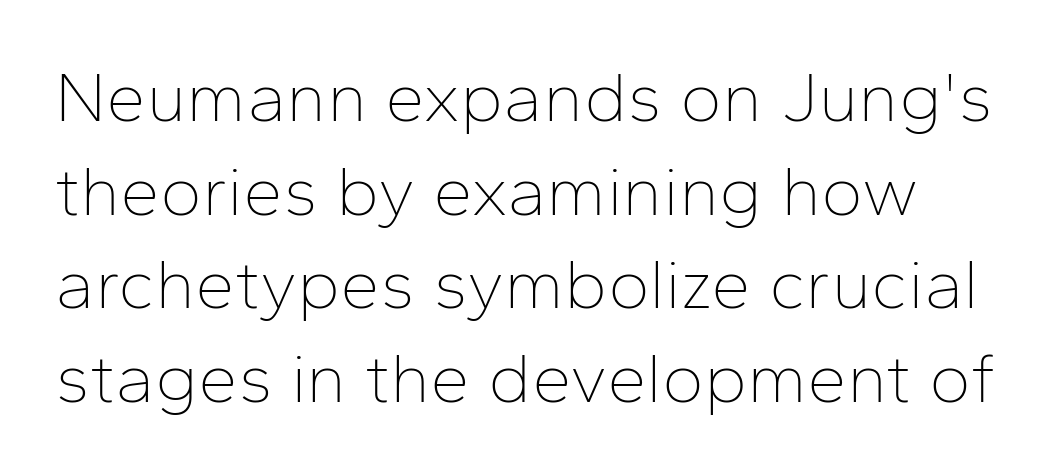
Q: Is the text bold? A: No.
Q: Is the text italic (slanted)? A: No, it is upright.
Q: Is the typeface a serif or a sans-serif typeface? A: Sans-serif.
Q: Is the text underlined? A: No.
Q: Is the spacing between letters normal or unusually wide? A: Normal.
Q: Is the spacing between lines tight, normal or loose? A: Normal.
Q: Width (condensed, normal, or wide)? A: Normal.
Q: Stroke contrast? A: Low.
Q: x-height? A: Medium.
Q: Monospaced? A: No.
